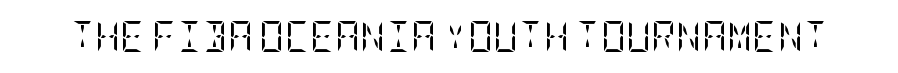
{"serif": "yes", "italic": "no", "bold": "no", "weight": "regular", "width": "condensed", "stroke_contrast": "low", "x_height": "large", "underline": "no", "letter_spacing": "normal", "letter_spacing_em": 0.0, "glyph_px": 31}
